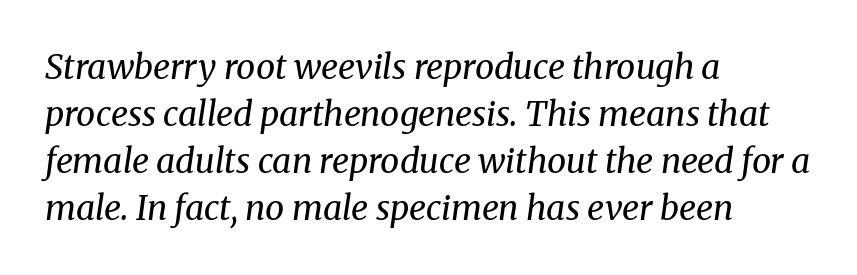
Q: Is the text bold? A: No.
Q: Is the text italic (slanted)? A: Yes, it leans right by about 8 degrees.
Q: Is the typeface a serif or a sans-serif typeface? A: Serif.
Q: Is the text underlined? A: No.
Q: How is the paragraph aligned? A: Left-aligned.
Q: Is the spacing between letters normal or unusually wide? A: Normal.
Q: Is the spacing between lines tight, normal or loose? A: Normal.
Q: Width (condensed, normal, or wide)? A: Normal.
Q: Stroke contrast? A: Medium.
Q: x-height? A: Medium.
Q: Monospaced? A: No.
